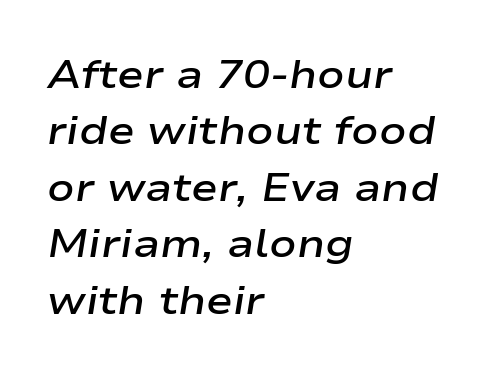
The image shows 40 px semibold, wide type, italic (leaning right); set left-aligned, normal line spacing (1.41x), normal letter spacing, not underlined; low stroke contrast and a medium x-height.
